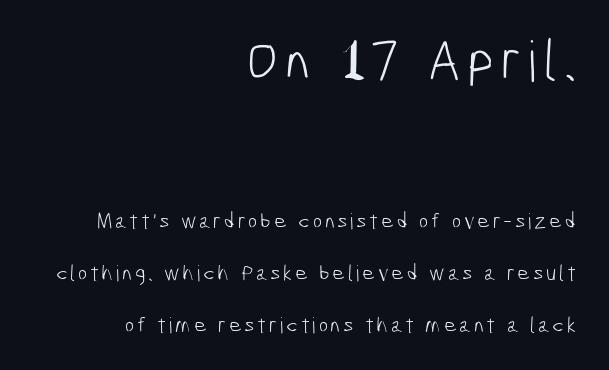
{"serif": "no", "bold": "no", "weight": "light", "width": "condensed", "stroke_contrast": "low", "x_height": "medium", "monospaced": "no", "underline": "no", "align": "right", "line_spacing": "loose", "line_spacing_ratio": 2.36, "larger_block": "first", "size_ratio": 2.55, "glyph_px": 56}
